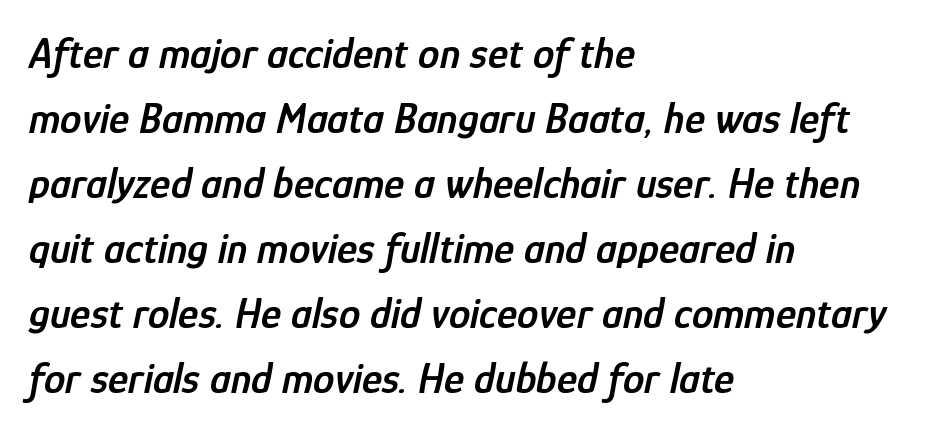
Q: Is the text bold? A: Semi-bold.
Q: Is the text italic (slanted)? A: Yes, it leans right by about 12 degrees.
Q: Is the text underlined? A: No.
Q: How is the paragraph aligned? A: Left-aligned.
Q: Is the spacing between letters normal or unusually wide? A: Normal.
Q: Is the spacing between lines tight, normal or loose? A: Normal.
Q: Width (condensed, normal, or wide)? A: Condensed.
Q: Stroke contrast? A: Low.
Q: x-height? A: Medium.
Q: Monospaced? A: No.
